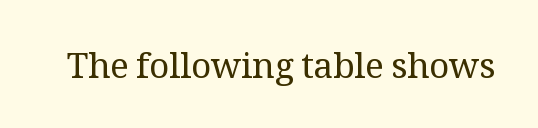
Q: Is the text bold? A: No.
Q: Is the text italic (slanted)? A: No, it is upright.
Q: Is the typeface a serif or a sans-serif typeface? A: Serif.
Q: Is the text underlined? A: No.
Q: Is the spacing between letters normal or unusually wide? A: Normal.
Q: Width (condensed, normal, or wide)? A: Normal.
Q: Stroke contrast? A: Medium.
Q: x-height? A: Medium.
Q: Monospaced? A: No.
